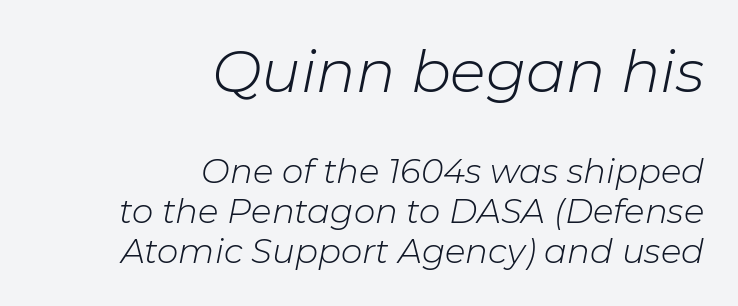
The image shows 59 px light type, italic (leaning right); set right-aligned, line spacing 1.17x, normal letter spacing, not underlined; the first (top) block is 1.74x larger; low stroke contrast and a medium x-height.
